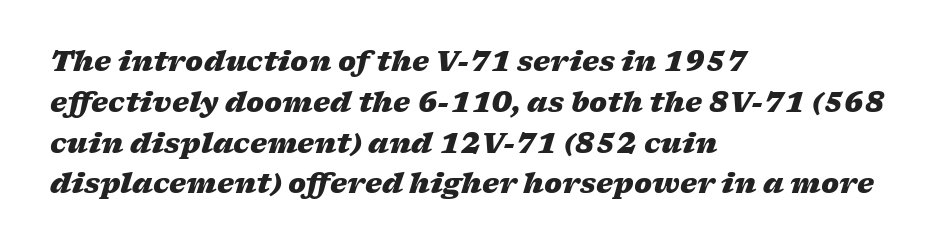
{"italic": "yes", "lean": "right", "slant_degrees": 17, "bold": "yes", "underline": "no", "align": "left", "line_spacing": "normal", "line_spacing_ratio": 1.51, "letter_spacing": "normal", "letter_spacing_em": 0.0, "glyph_px": 27}
